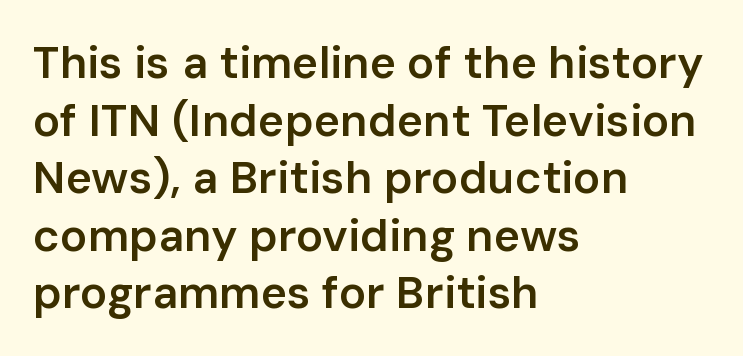
Summary of vertical rhythm: regular, with standard interline spacing. The zone under the glyphs is completely vacant. These lines are composed in type without serifs. Character widths vary here, with narrow letters taking less room than wide ones.
